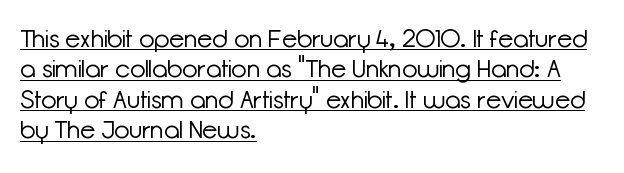
{"italic": "no", "bold": "no", "underline": "yes", "align": "left", "line_spacing_ratio": 1.22, "letter_spacing": "normal", "letter_spacing_em": 0.0, "glyph_px": 25}
